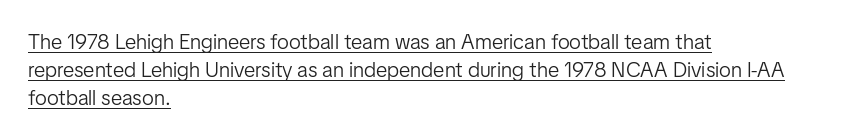
No extra ink here — the face is not bold. The line texture is even and compact thanks to regular tracking. The rendered words wear a rule along their underside. You can tell it's not italic because the verticals are truly vertical. Normally led — the rows are evenly, conventionally spaced.
